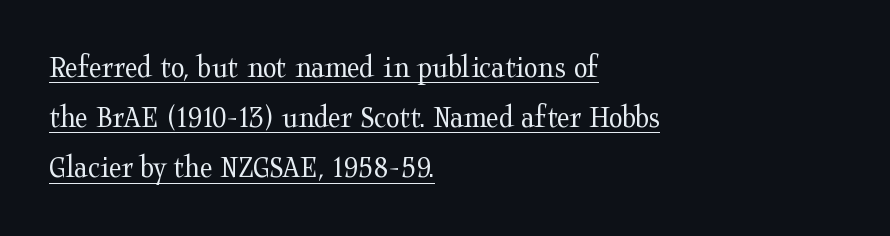
The image shows 32 px regular-weight, wide serif type, upright; set left-aligned, normal line spacing (1.57x), normal letter spacing, underlined; medium stroke contrast and a medium x-height.
